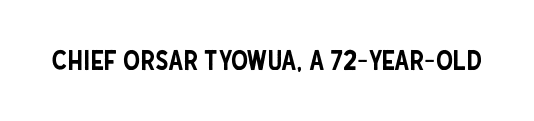
This rendering leaves character spacing at its baseline value. Has an underline been added? It has not. No italicization has been applied; the sample stays upright.
